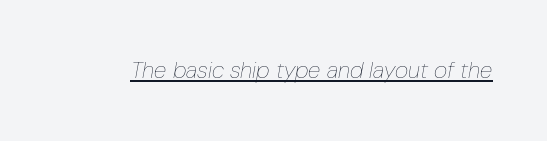
{"italic": "yes", "lean": "right", "slant_degrees": 10, "bold": "no", "underline": "yes", "letter_spacing": "normal", "letter_spacing_em": 0.0, "glyph_px": 23}
